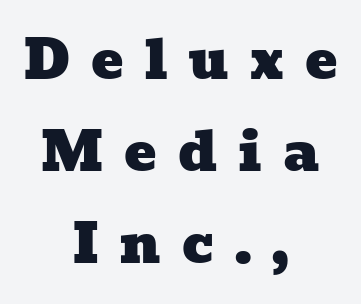
{"serif": "yes", "width": "wide", "stroke_contrast": "low", "x_height": "medium", "monospaced": "no", "underline": "no", "align": "center", "line_spacing": "normal", "line_spacing_ratio": 1.7, "letter_spacing": "wide", "letter_spacing_em": 0.39, "glyph_px": 54}
